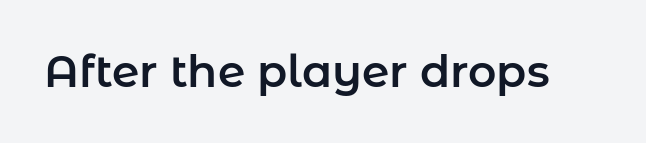
The image shows 44 px sans-serif type, upright; set normal letter spacing, not underlined; low stroke contrast and a medium x-height.
